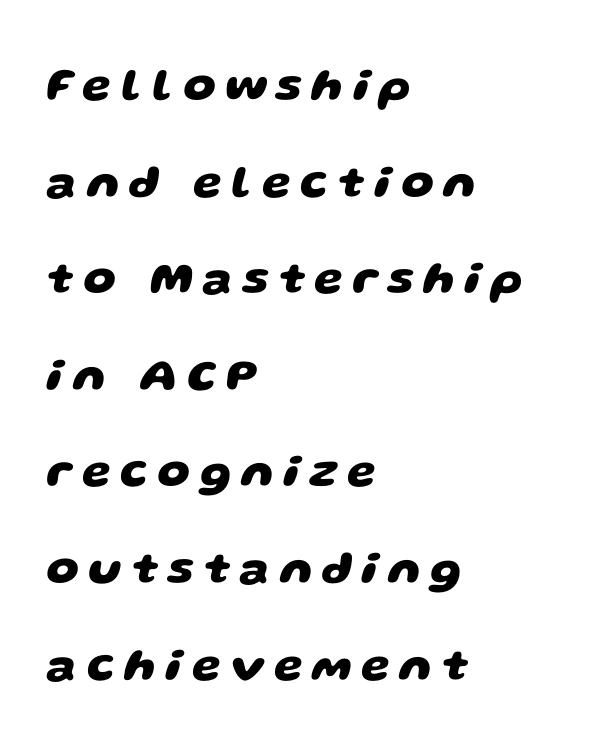
The image shows 46 px heavy, wide sans-serif type; set left-aligned, loose line spacing (2.1x), unusually wide letter spacing (+0.21 em), not underlined; low stroke contrast and a large x-height.
